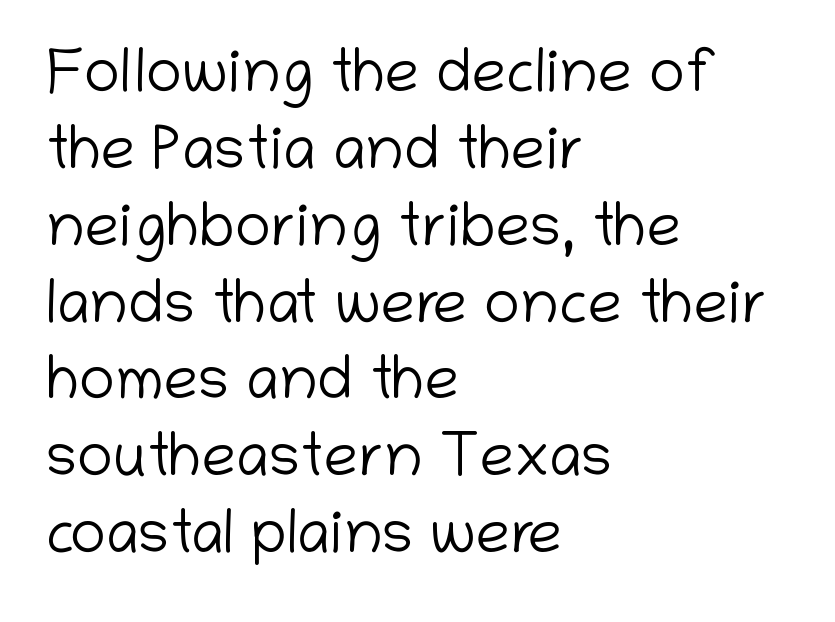
Q: Is the text bold? A: No.
Q: Is the text italic (slanted)? A: No, it is upright.
Q: Is the typeface a serif or a sans-serif typeface? A: Sans-serif.
Q: Is the text underlined? A: No.
Q: How is the paragraph aligned? A: Left-aligned.
Q: Is the spacing between letters normal or unusually wide? A: Normal.
Q: Is the spacing between lines tight, normal or loose? A: Normal.
Q: Width (condensed, normal, or wide)? A: Normal.
Q: Stroke contrast? A: Low.
Q: x-height? A: Medium.
Q: Monospaced? A: No.
